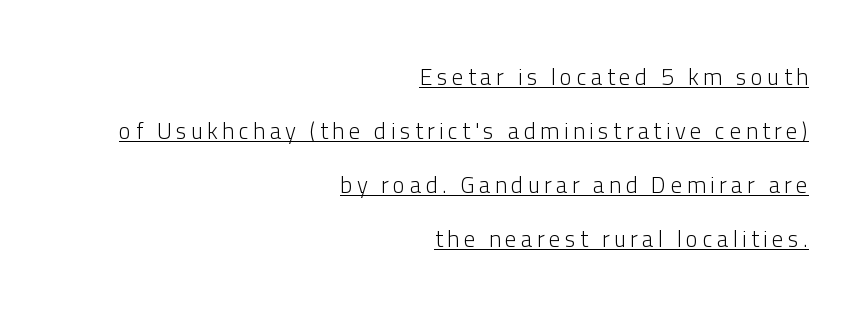
The image shows 23 px text type, upright; set right-aligned, loose line spacing (2.35x), underlined.
